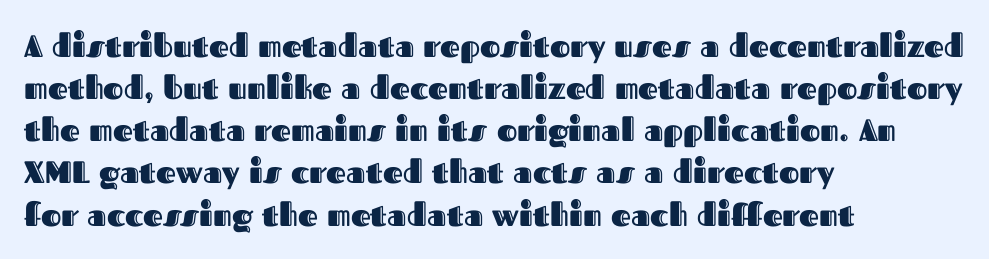
Q: Is the text italic (slanted)? A: No, it is upright.
Q: Is the text underlined? A: No.
Q: How is the paragraph aligned? A: Left-aligned.
Q: Is the spacing between letters normal or unusually wide? A: Normal.
Q: Is the spacing between lines tight, normal or loose? A: Normal.
Q: Width (condensed, normal, or wide)? A: Normal.
Q: x-height? A: Medium.
Q: Monospaced? A: No.
